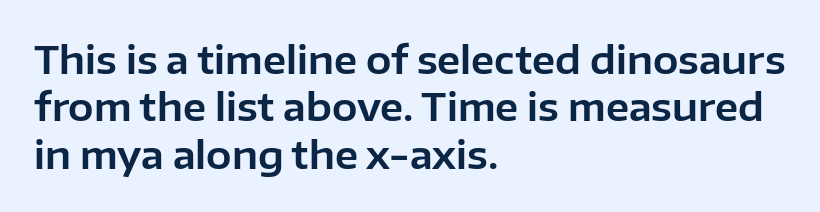
Descenders hang freely into open space. A typesetter would call this zero additional tracking. Regarding leading, the lines here are spaced in the standard way. Horizontal alignment here is leftward, the default for most running prose.
